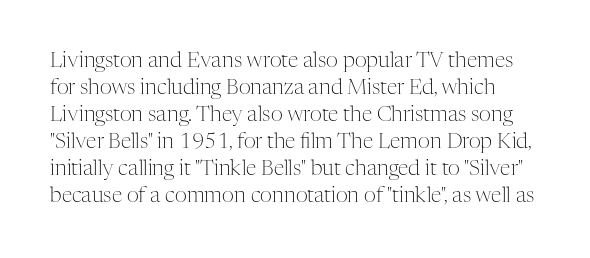
Q: Is the text bold? A: No.
Q: Is the text italic (slanted)? A: No, it is upright.
Q: Is the text underlined? A: No.
Q: Is the spacing between letters normal or unusually wide? A: Normal.
Q: Is the spacing between lines tight, normal or loose? A: Normal.
